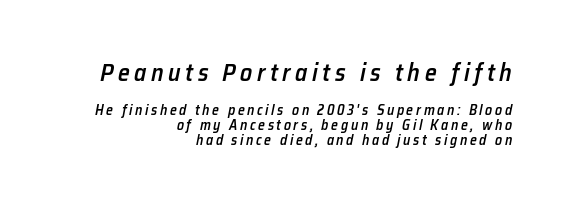
Q: Is the text bold? A: Semi-bold.
Q: Is the text italic (slanted)? A: Yes, it leans right by about 12 degrees.
Q: Is the text underlined? A: No.
Q: How is the paragraph aligned? A: Right-aligned.
Q: Is the spacing between lines tight, normal or loose? A: Tight.
Q: Which block of text is set in a larger size, the first (top) or the second (bottom)? A: The first (top) one.
